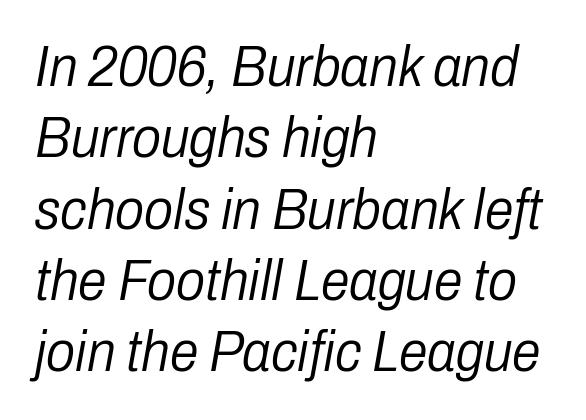
Characters are canted at an angle relative to the baseline's perpendicular. The strokes carry an ordinary text weight at most. The setting favours the left margin, as ordinary paragraphs usually do. Is this a fixed-width face? No — the glyphs have proportional, varying widths. Unmarked baselines from the first word to the last. Caption: standard tracking, unaltered.
